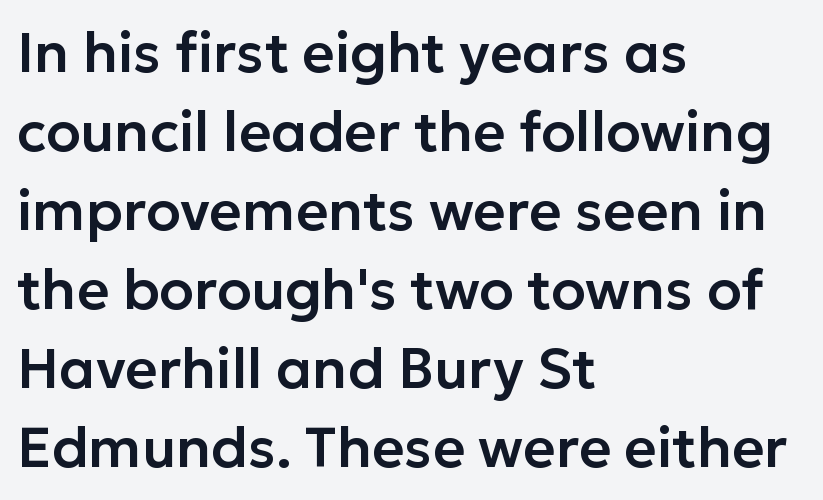
{"serif": "no", "italic": "no", "width": "normal", "stroke_contrast": "low", "x_height": "medium", "monospaced": "no", "underline": "no", "align": "left", "line_spacing": "normal", "line_spacing_ratio": 1.41, "letter_spacing": "normal", "letter_spacing_em": 0.0, "glyph_px": 56}
